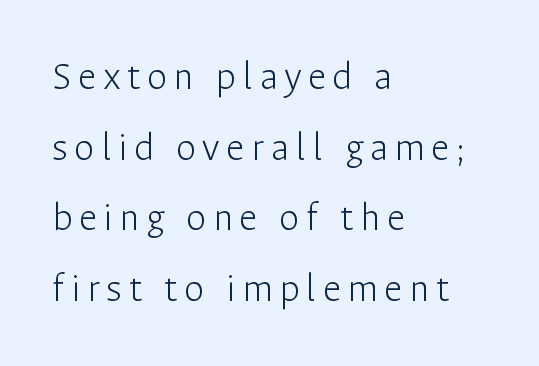
{"serif": "no", "italic": "no", "bold": "no", "weight": "light", "width": "normal", "stroke_contrast": "low", "x_height": "medium", "monospaced": "no", "underline": "no", "align": "left", "line_spacing_ratio": 1.72, "glyph_px": 41}
